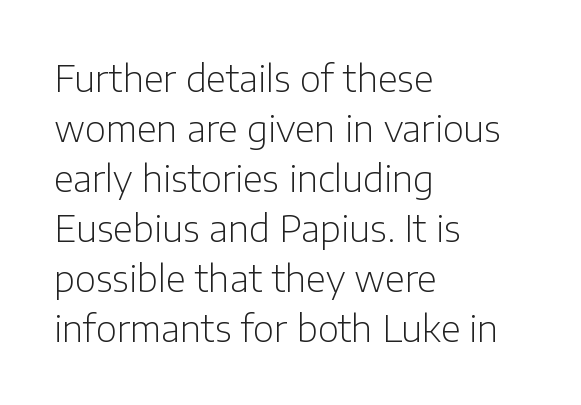
If you drew a ruler down the left edge, every line would touch it. The strip under each line holds only bare page. It's the straight-up-and-down kind of type. How are the letters spaced? Ordinarily, with no added tracking. Look at the bottom of the vertical strokes: they stop flat, with no serifs.
